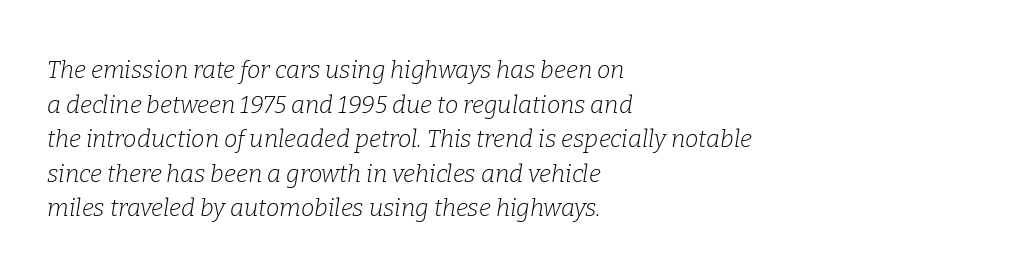
{"italic": "yes", "lean": "right", "slant_degrees": 9, "bold": "no", "underline": "no", "align": "left", "line_spacing": "normal", "line_spacing_ratio": 1.44, "letter_spacing": "normal", "letter_spacing_em": 0.0, "glyph_px": 24}
